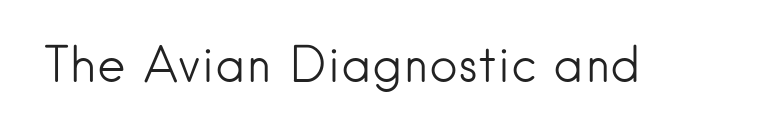
{"serif": "no", "italic": "no", "bold": "no", "weight": "light", "width": "normal", "stroke_contrast": "low", "x_height": "small", "monospaced": "no", "underline": "no", "letter_spacing": "normal", "letter_spacing_em": 0.0, "glyph_px": 49}
